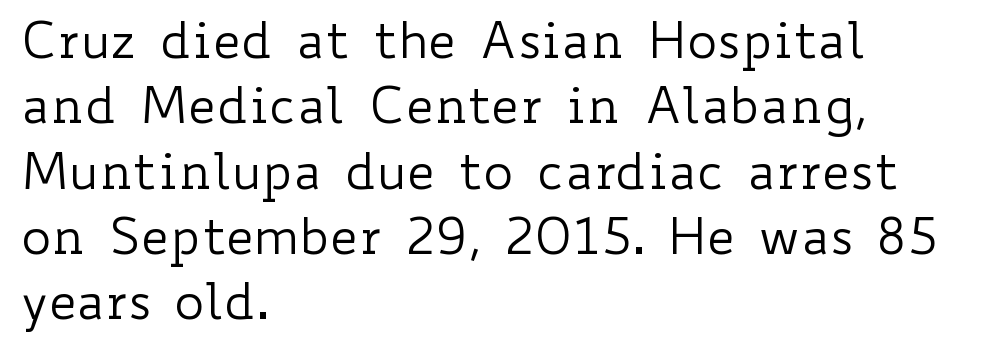
The image shows 51 px regular-weight, wide type, upright; set left-aligned, normal line spacing (1.28x), normal letter spacing, not underlined; low stroke contrast and a small x-height.
